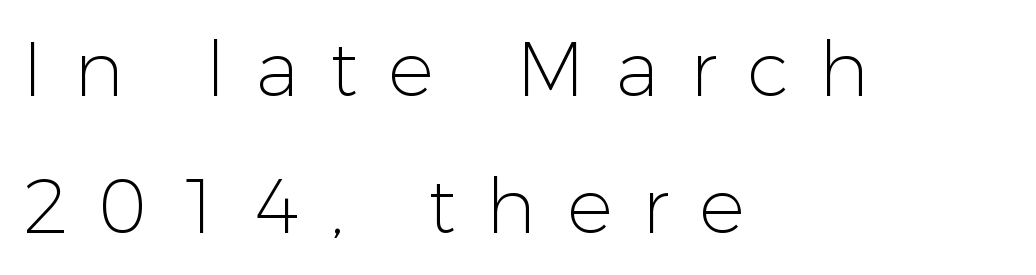
The image shows 76 px light sans-serif type, upright; set left-aligned, line spacing 1.8x, unusually wide letter spacing (+0.4 em), not underlined; low stroke contrast and a medium x-height.
